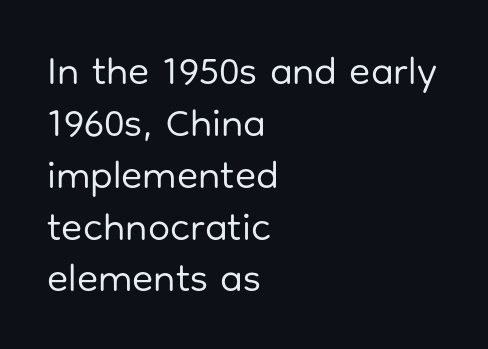
Q: Is the text bold? A: No.
Q: Is the text italic (slanted)? A: No, it is upright.
Q: Is the typeface a serif or a sans-serif typeface? A: Sans-serif.
Q: Is the text underlined? A: No.
Q: How is the paragraph aligned? A: Left-aligned.
Q: Is the spacing between letters normal or unusually wide? A: Normal.
Q: Is the spacing between lines tight, normal or loose? A: Normal.
Q: Width (condensed, normal, or wide)? A: Normal.
Q: Stroke contrast? A: Low.
Q: x-height? A: Medium.
Q: Monospaced? A: No.
